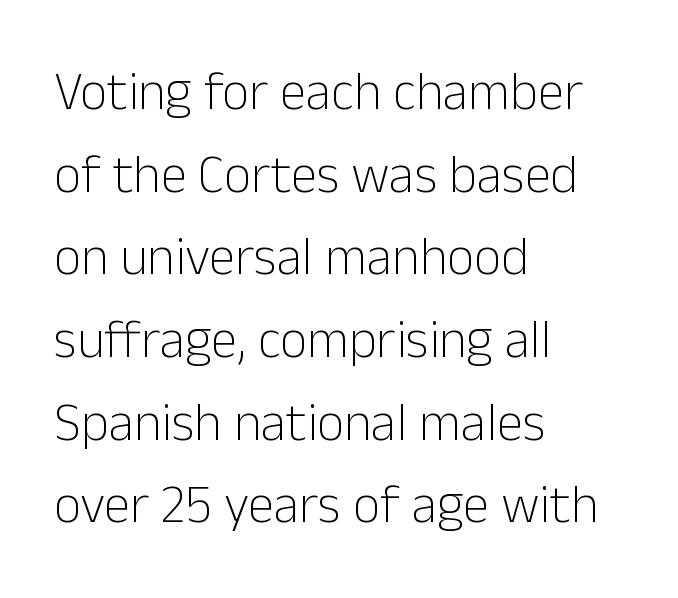
The typeface chosen for these lines omits serifs. The gaps between neighbouring characters are ordinary and unremarkable. The rendering anchors every line to the left-hand side. The glyphs are unaccompanied by any horizontal stroke below them. Whoever set this chose a conventional vertical rhythm. Italic? Not at all — the glyphs are vertical.
